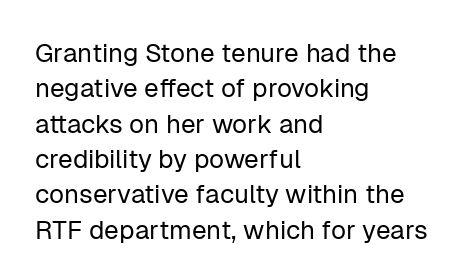
{"italic": "no", "bold": "no", "underline": "no", "align": "left", "line_spacing": "normal", "line_spacing_ratio": 1.36, "letter_spacing": "normal", "letter_spacing_em": 0.0, "glyph_px": 26}
